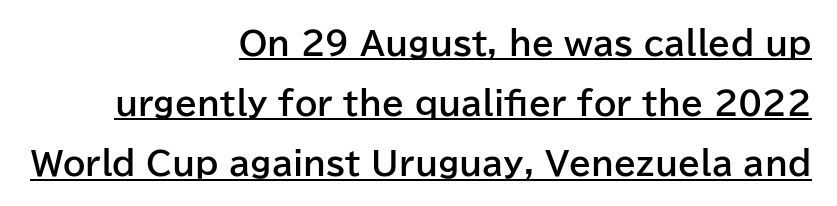
{"serif": "no", "italic": "no", "bold": "yes", "weight": "bold", "width": "normal", "stroke_contrast": "low", "x_height": "medium", "monospaced": "no", "underline": "yes", "align": "right", "line_spacing_ratio": 1.88, "letter_spacing": "normal", "letter_spacing_em": 0.0, "glyph_px": 32}
